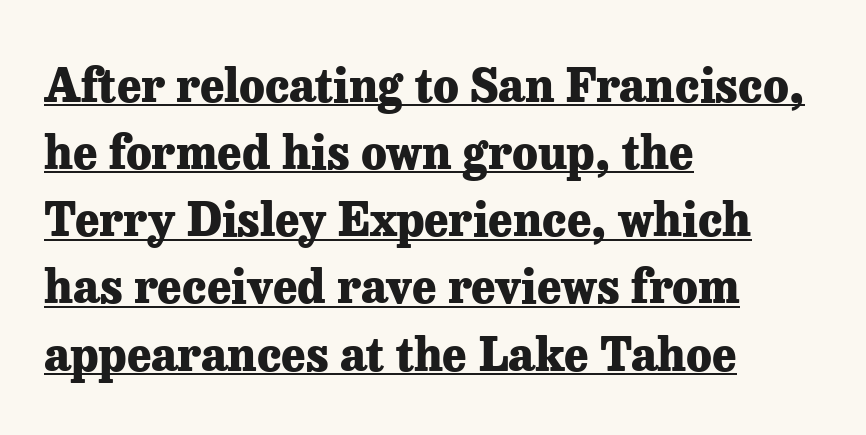
The image shows 46 px heavy serif type, upright; set left-aligned, normal line spacing (1.46x), normal letter spacing, underlined; low stroke contrast and a medium x-height.
